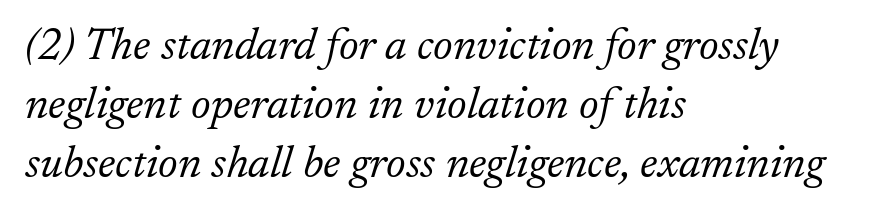
Q: Is the text bold? A: No.
Q: Is the text italic (slanted)? A: Yes, it leans right by about 17 degrees.
Q: Is the typeface a serif or a sans-serif typeface? A: Serif.
Q: Is the text underlined? A: No.
Q: How is the paragraph aligned? A: Left-aligned.
Q: Is the spacing between letters normal or unusually wide? A: Normal.
Q: Is the spacing between lines tight, normal or loose? A: Normal.
Q: Width (condensed, normal, or wide)? A: Normal.
Q: Stroke contrast? A: Low.
Q: x-height? A: Small.
Q: Monospaced? A: No.
